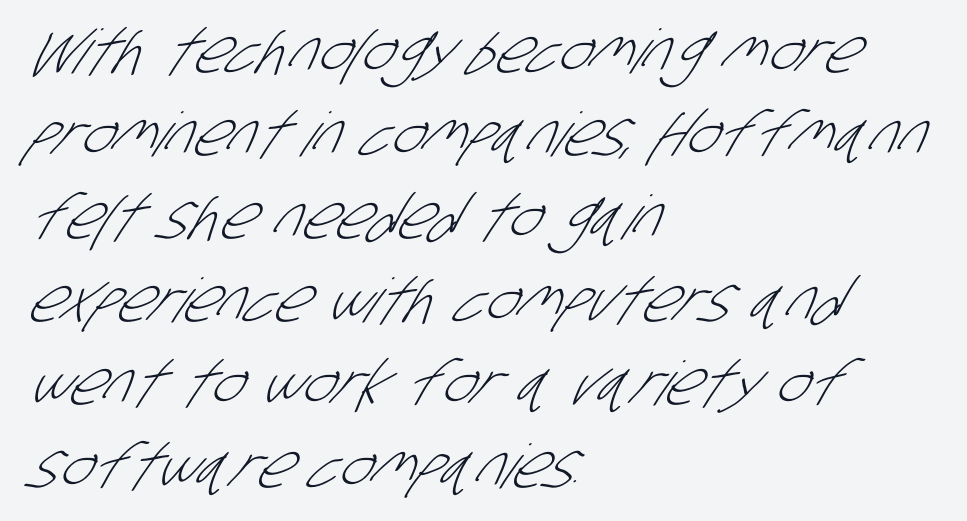
A typesetter would call this zero additional tracking. Do the characters align in a grid? No, the font is proportional. The rag falls on the right side of this text block. Nothing sits at the stroke ends, so this counts as sans-serif. Is there much room between lines? A standard amount, neither cramped nor airy.
